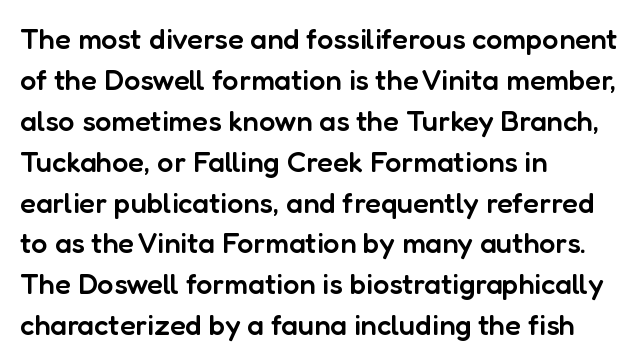
A bit beefed up — I'd call it semibold rather than bold. Characters follow at the spacing the type designer built in. Font category for this specimen: sans-serif. Each row of text sits above clean, open space. Tall strokes in this sample are plumb rather than angled. The designer left line spacing at the default.
